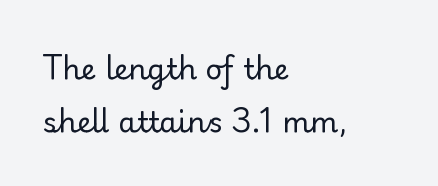
Q: Is the text bold? A: No.
Q: Is the text italic (slanted)? A: No, it is upright.
Q: Is the typeface a serif or a sans-serif typeface? A: Serif.
Q: Is the text underlined? A: No.
Q: How is the paragraph aligned? A: Left-aligned.
Q: Is the spacing between letters normal or unusually wide? A: Normal.
Q: Width (condensed, normal, or wide)? A: Normal.
Q: Stroke contrast? A: Low.
Q: x-height? A: Small.
Q: Monospaced? A: No.
